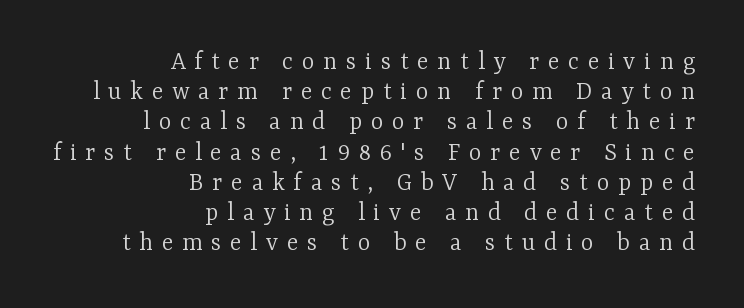
{"italic": "no", "bold": "no", "underline": "no", "align": "right", "line_spacing": "tight", "line_spacing_ratio": 1.12, "letter_spacing": "wide", "letter_spacing_em": 0.32, "glyph_px": 27}
